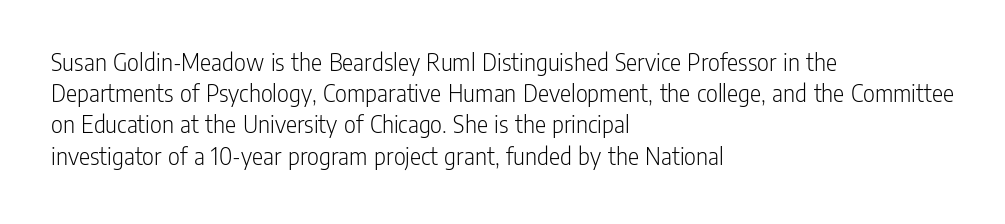
The image shows 26 px text type, upright; set left-aligned, line spacing 1.2x, normal letter spacing, not underlined.
